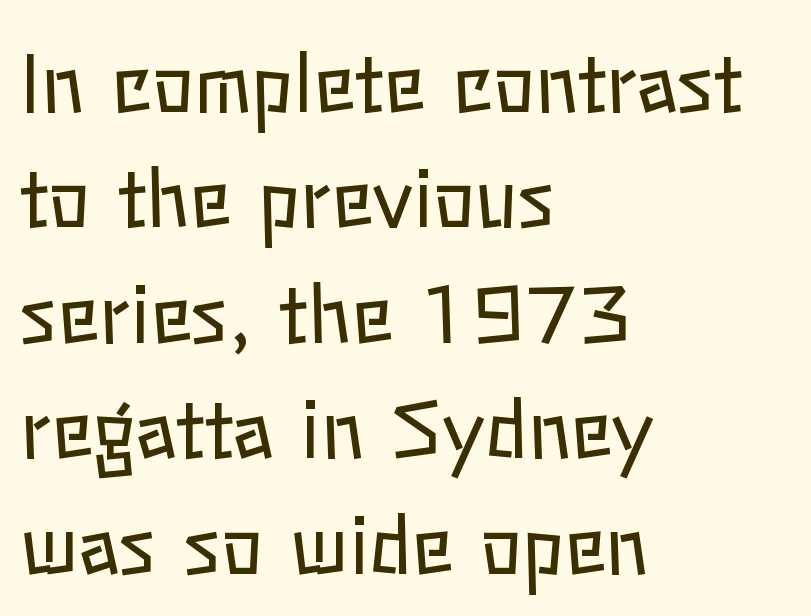
This sample has the flowing, uneven cadence of proportional lettering. These glyphs show unthickened strokes, regular width or finer. Posture: straight, roman, zero tilt. Words float on clear page, feet unadorned. Evenly set lines give the paragraph a standard silhouette. Inter-character spacing is left at the font's built-in metrics.
